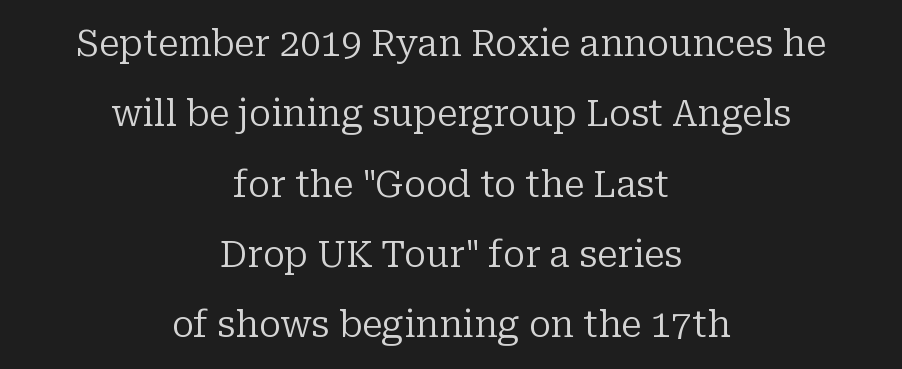
Whoever set this chose breathing room over compactness in the vertical rhythm. The face used here is proportionally spaced, like ordinary book or web type. Are there feet on the stems? There are — it's a serif. Honestly, there is no underline to notice here at all.
